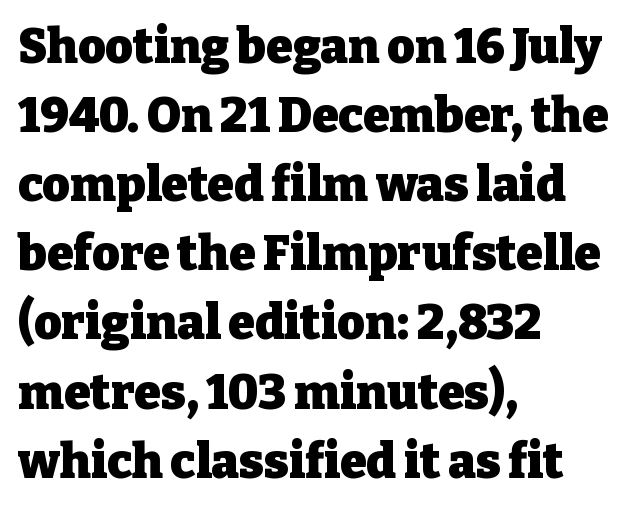
No italicization has been applied; the sample stays upright. The rendering uses a bold face; every stroke is thick and dark. Beneath every word, the page is bare. Compared with a centered layout, this one pins lines to the left instead.
